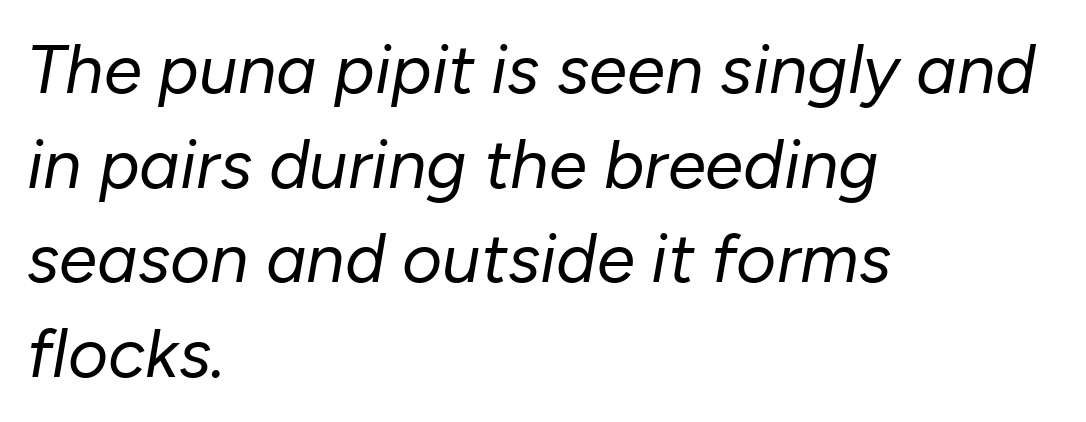
{"italic": "yes", "lean": "right", "slant_degrees": 10, "bold": "no", "weight": "regular", "width": "normal", "stroke_contrast": "low", "x_height": "medium", "monospaced": "no", "underline": "no", "align": "left", "line_spacing": "normal", "line_spacing_ratio": 1.37, "letter_spacing": "normal", "letter_spacing_em": 0.0, "glyph_px": 69}
